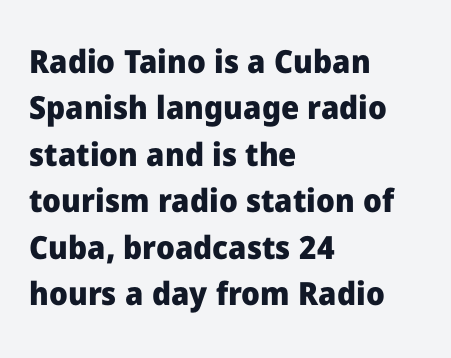
{"serif": "no", "italic": "no", "bold": "yes", "weight": "heavy", "width": "normal", "stroke_contrast": "low", "x_height": "medium", "monospaced": "no", "underline": "no", "align": "left", "line_spacing": "normal", "line_spacing_ratio": 1.45, "letter_spacing": "normal", "letter_spacing_em": 0.0, "glyph_px": 32}
